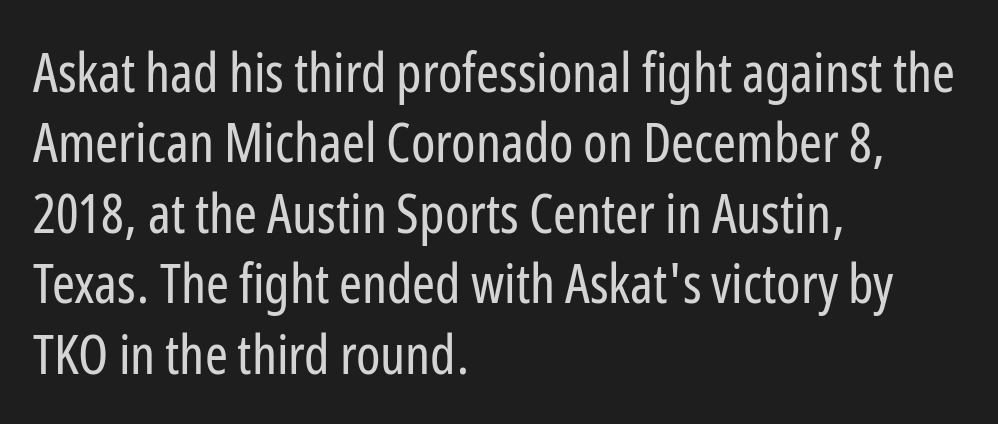
The image shows 55 px regular-weight, condensed sans-serif type, upright; set left-aligned, normal line spacing (1.28x), normal letter spacing, not underlined; low stroke contrast and a medium x-height.
